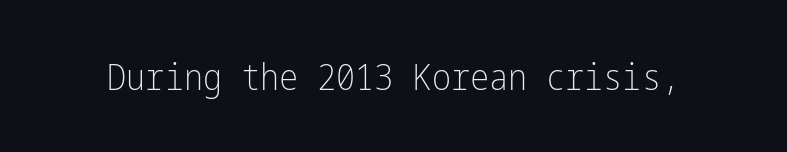
Characters remain perfectly vertical along every line. Look at the tracking — it's just the regular setting, nothing added. The letters carry no serifs — their stems end cleanly without finishing strokes. The typeface has the unassuming heft of standard copy or less. Has an underline been added? It has not.
